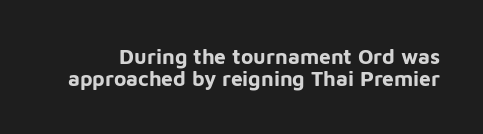
The image shows 21 px bold type, upright; set tight line spacing (1.03x), normal letter spacing, not underlined.
